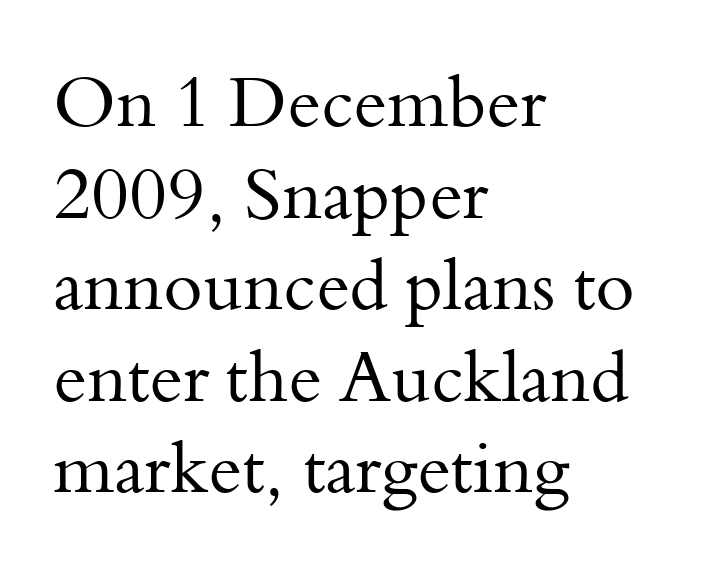
Font category for this specimen: serif. The letters stand straight up with perfectly vertical stems. You could not count columns in this text — the font is proportionally spaced. Rows of type keep a routine distance in the vertical direction. Does the copy run flush right? No — it runs flush left.
